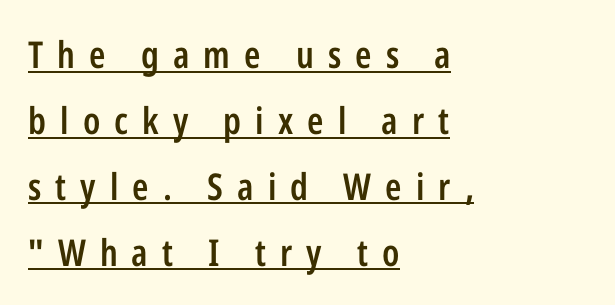
Q: Is the text bold? A: Semi-bold.
Q: Is the text italic (slanted)? A: No, it is upright.
Q: Is the typeface a serif or a sans-serif typeface? A: Sans-serif.
Q: Is the text underlined? A: Yes.
Q: How is the paragraph aligned? A: Left-aligned.
Q: Is the spacing between letters normal or unusually wide? A: Unusually wide.
Q: Width (condensed, normal, or wide)? A: Condensed.
Q: Stroke contrast? A: Low.
Q: x-height? A: Medium.
Q: Monospaced? A: No.
